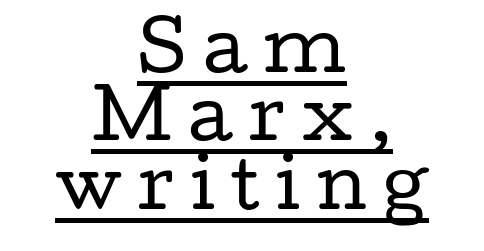
Q: Is the text bold? A: No.
Q: Is the text italic (slanted)? A: No, it is upright.
Q: Is the typeface a serif or a sans-serif typeface? A: Serif.
Q: Is the text underlined? A: Yes.
Q: How is the paragraph aligned? A: Centered.
Q: Is the spacing between letters normal or unusually wide? A: Unusually wide.
Q: Is the spacing between lines tight, normal or loose? A: Tight.
Q: Width (condensed, normal, or wide)? A: Wide.
Q: Stroke contrast? A: Low.
Q: x-height? A: Medium.
Q: Monospaced? A: No.
